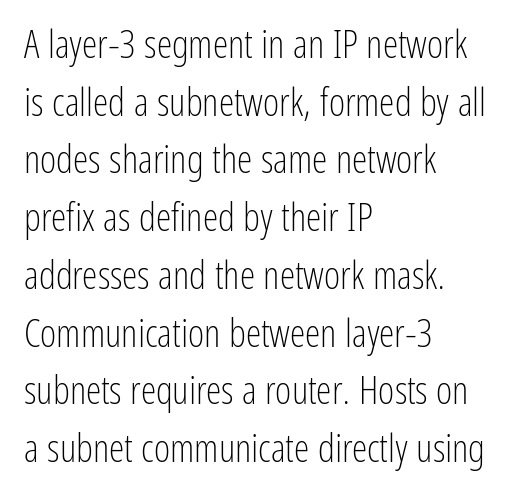
Q: Is the text bold? A: No.
Q: Is the text italic (slanted)? A: No, it is upright.
Q: Is the typeface a serif or a sans-serif typeface? A: Sans-serif.
Q: Is the text underlined? A: No.
Q: How is the paragraph aligned? A: Left-aligned.
Q: Is the spacing between letters normal or unusually wide? A: Normal.
Q: Is the spacing between lines tight, normal or loose? A: Normal.
Q: Width (condensed, normal, or wide)? A: Condensed.
Q: Stroke contrast? A: Low.
Q: x-height? A: Medium.
Q: Monospaced? A: No.
